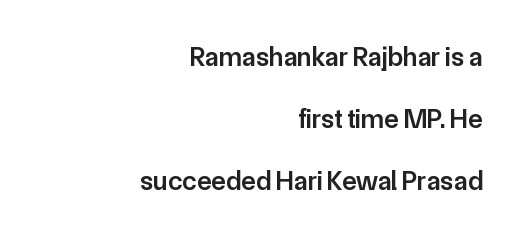
{"italic": "no", "bold": "semi", "underline": "no", "align": "right", "line_spacing": "loose", "line_spacing_ratio": 2.3, "letter_spacing": "normal", "letter_spacing_em": 0.0, "glyph_px": 27}
